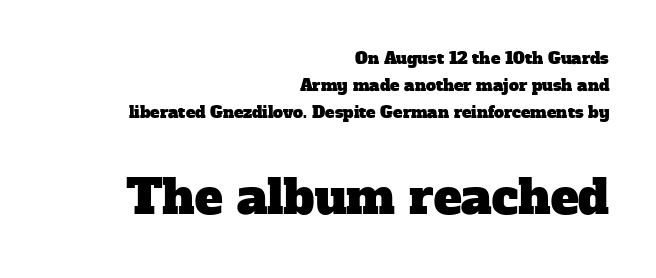
Stroke terminals: seriffed. No extra tracking has been applied to these lines. The words here are not underlined. The typesetter chose a ragged-left arrangement here.
